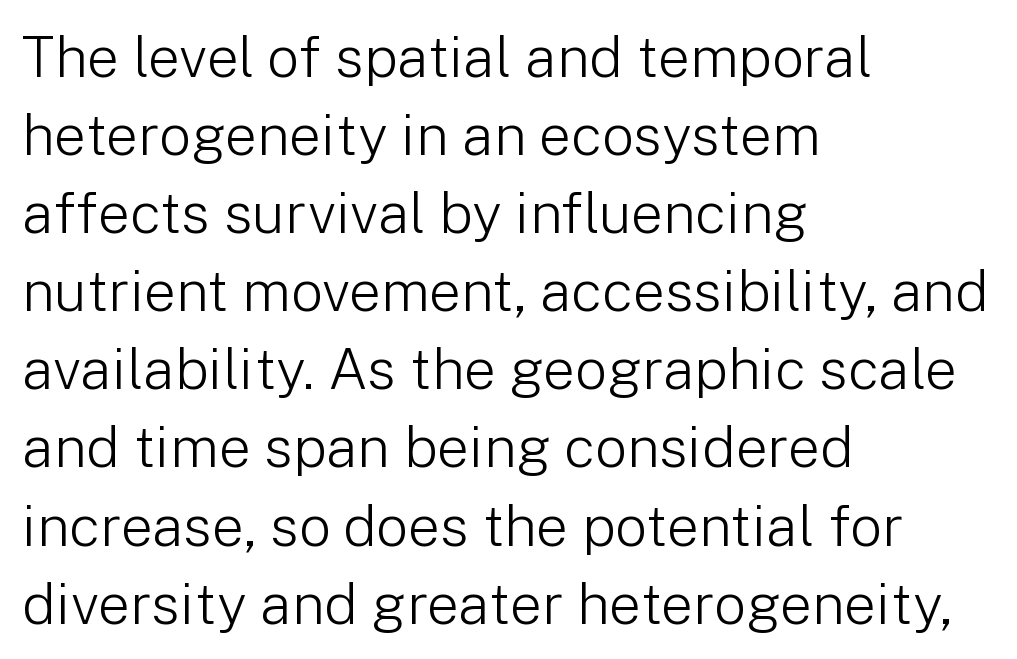
What stands out about the letter spacing? Nothing — it is the standard amount. Anything drawn beneath the words? Only blank space. The space between consecutive lines is moderate. Ink coverage per letter is moderate at most. The rendering uses natural spacing where letterforms have individual widths.
